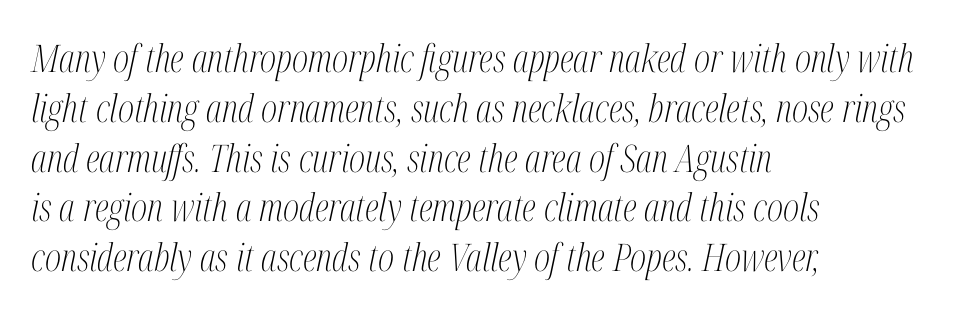
Weight: regular or lighter. Each letter keeps its own natural width here, so spacing adapts to shape. Characters follow at the spacing the type designer built in. The text carries the slant typical of an italic or oblique font. Are there feet on the stems? There are — it's a serif.
